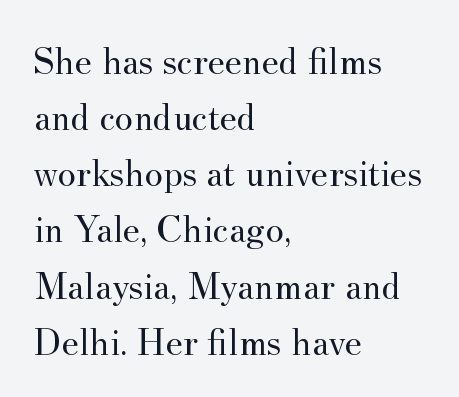
{"serif": "yes", "italic": "no", "bold": "no", "weight": "regular", "width": "normal", "stroke_contrast": "medium", "x_height": "small", "monospaced": "no", "underline": "no", "align": "left", "line_spacing": "normal", "line_spacing_ratio": 1.44, "letter_spacing": "normal", "letter_spacing_em": 0.0, "glyph_px": 39}
